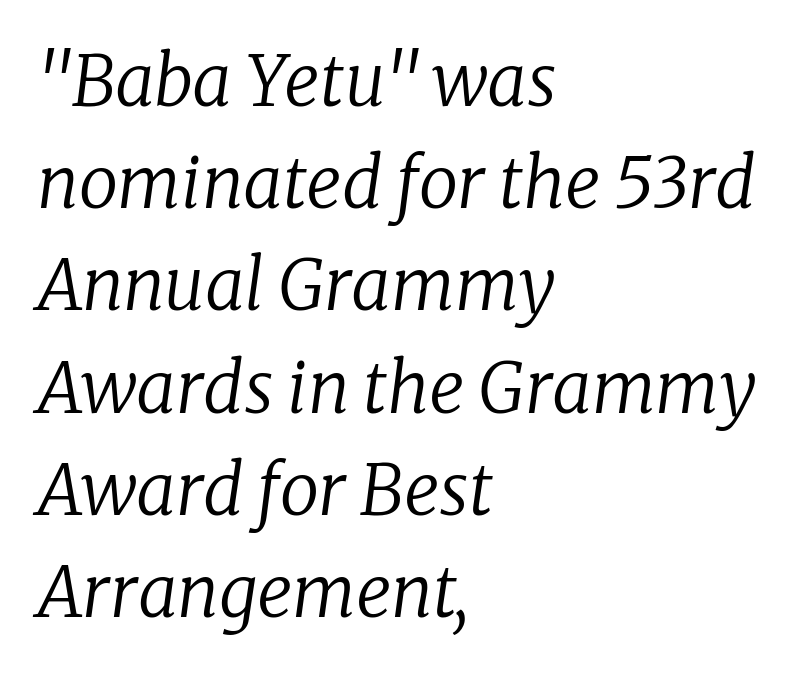
{"serif": "yes", "italic": "yes", "lean": "right", "slant_degrees": 8, "bold": "no", "weight": "regular", "width": "normal", "stroke_contrast": "low", "x_height": "medium", "monospaced": "no", "underline": "no", "align": "left", "line_spacing": "normal", "line_spacing_ratio": 1.46, "letter_spacing": "normal", "letter_spacing_em": 0.0, "glyph_px": 70}
